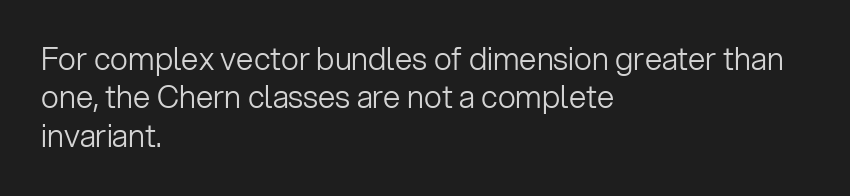
Leftover space on each line is placed entirely after the last word. The letterforms sit at book weight or below. You can tell it's not italic because the verticals are truly vertical. The glyphs are unaccompanied by any horizontal stroke below them. Regarding serifs, this sample does without them.
